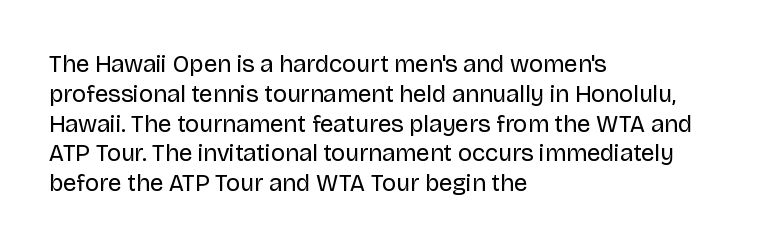
If you drew a line through each stem, it would be perfectly vertical. Tracking value appears to be zero — textbook default spacing. The rag falls on the right side of this text block. The face looks like a standard text weight, possibly lighter. The string is rendered with underlining switched off.
